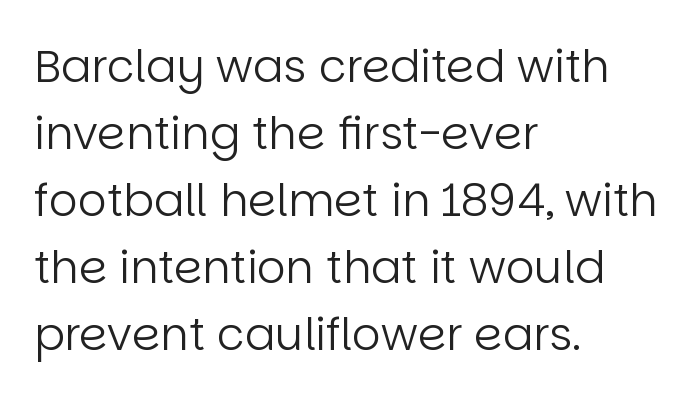
Q: Is the text bold? A: No.
Q: Is the text italic (slanted)? A: No, it is upright.
Q: Is the typeface a serif or a sans-serif typeface? A: Sans-serif.
Q: Is the text underlined? A: No.
Q: How is the paragraph aligned? A: Left-aligned.
Q: Is the spacing between letters normal or unusually wide? A: Normal.
Q: Is the spacing between lines tight, normal or loose? A: Normal.
Q: Width (condensed, normal, or wide)? A: Normal.
Q: Stroke contrast? A: Low.
Q: x-height? A: Large.
Q: Monospaced? A: No.
